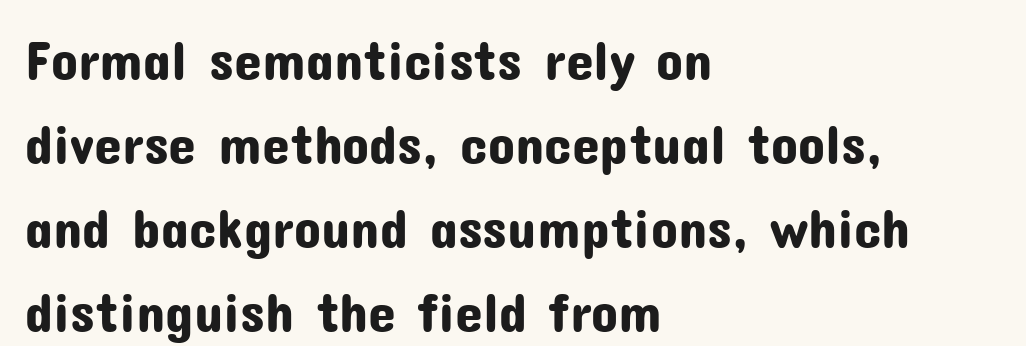
The image shows 56 px sans-serif type, upright; set left-aligned, normal line spacing (1.5x), normal letter spacing, not underlined; low stroke contrast and a medium x-height.
